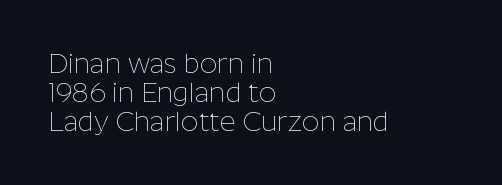
{"italic": "no", "bold": "no", "underline": "no", "align": "left", "line_spacing": "tight", "line_spacing_ratio": 1.07, "letter_spacing": "normal", "letter_spacing_em": 0.0, "glyph_px": 27}
